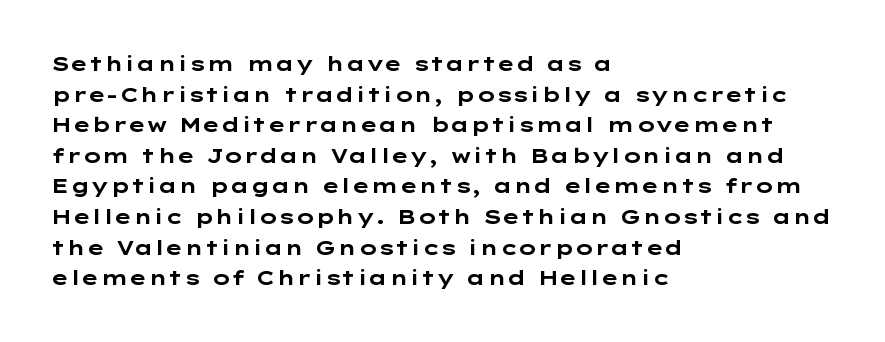
Q: Is the text bold? A: Yes.
Q: Is the text italic (slanted)? A: No, it is upright.
Q: Is the text underlined? A: No.
Q: How is the paragraph aligned? A: Left-aligned.
Q: Is the spacing between letters normal or unusually wide? A: Normal.
Q: Is the spacing between lines tight, normal or loose? A: Normal.
